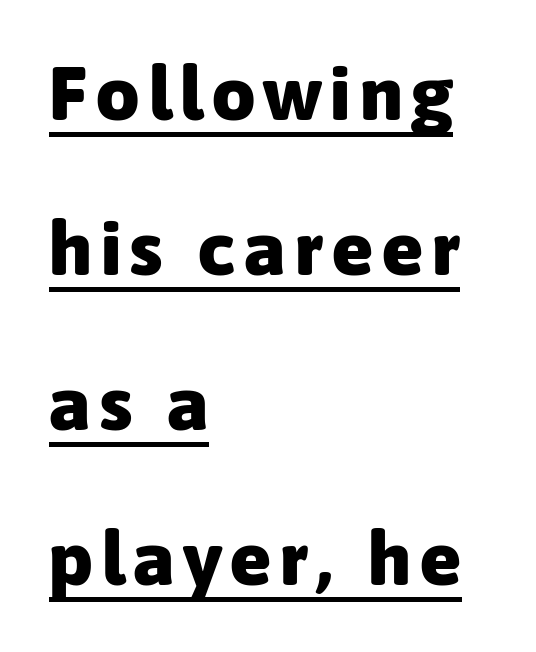
Horizontally, the lines are justified to the leading edge only. Rows of type keep a wide berth in the vertical direction. The letters stand upright; this is a roman face. Looks like regular typesetting: each glyph gets only the width it needs. The typesetting leans heavy: a genuine bold.
